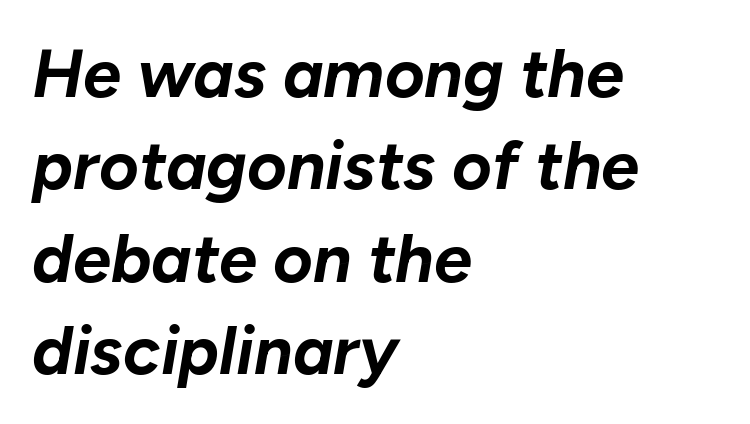
The image shows 68 px bold type, italic (leaning right); set left-aligned, normal line spacing (1.36x), normal letter spacing, not underlined; low stroke contrast and a medium x-height.
